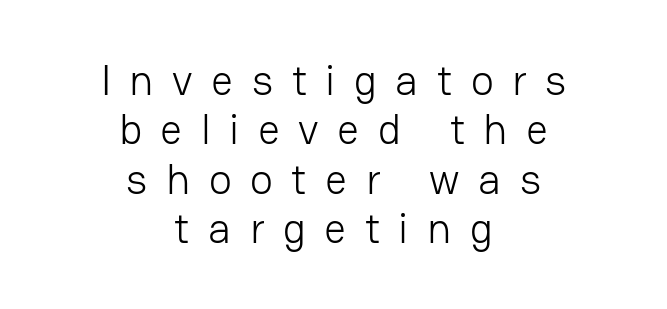
Q: Is the text bold? A: No.
Q: Is the text italic (slanted)? A: No, it is upright.
Q: Is the typeface a serif or a sans-serif typeface? A: Sans-serif.
Q: Is the text underlined? A: No.
Q: How is the paragraph aligned? A: Centered.
Q: Is the spacing between letters normal or unusually wide? A: Unusually wide.
Q: Is the spacing between lines tight, normal or loose? A: Tight.
Q: Width (condensed, normal, or wide)? A: Normal.
Q: Stroke contrast? A: Low.
Q: x-height? A: Medium.
Q: Monospaced? A: No.
